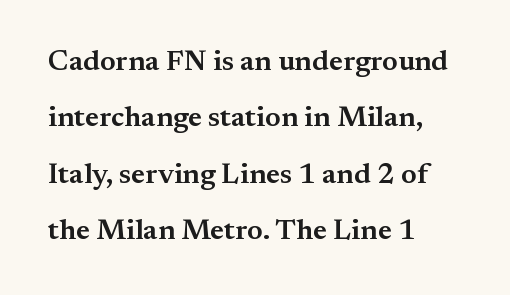
{"serif": "yes", "italic": "no", "bold": "semi", "weight": "semibold", "width": "normal", "stroke_contrast": "medium", "x_height": "small", "monospaced": "no", "underline": "no", "align": "left", "line_spacing": "loose", "line_spacing_ratio": 1.94, "letter_spacing": "normal", "letter_spacing_em": 0.0, "glyph_px": 29}
